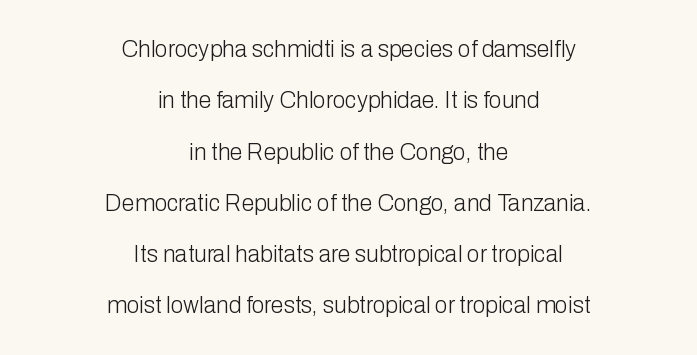
The image shows 23 px text type, upright; set centered, loose line spacing (2.23x), normal letter spacing, not underlined.
